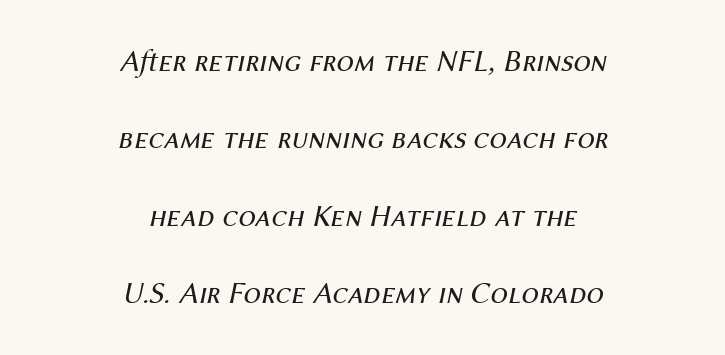
The image shows 31 px regular-weight type, italic (leaning right); set centered, loose line spacing (2.5x), normal letter spacing, not underlined; medium stroke contrast and a medium x-height.
